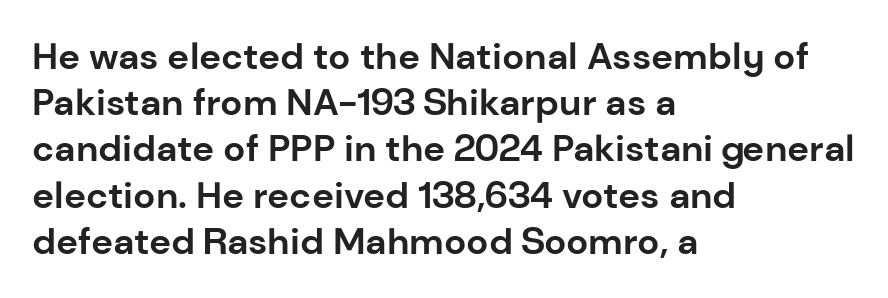
Q: Is the text bold? A: Yes.
Q: Is the text italic (slanted)? A: No, it is upright.
Q: Is the typeface a serif or a sans-serif typeface? A: Sans-serif.
Q: Is the text underlined? A: No.
Q: How is the paragraph aligned? A: Left-aligned.
Q: Is the spacing between letters normal or unusually wide? A: Normal.
Q: Is the spacing between lines tight, normal or loose? A: Normal.
Q: Width (condensed, normal, or wide)? A: Normal.
Q: Stroke contrast? A: Low.
Q: x-height? A: Medium.
Q: Monospaced? A: No.
